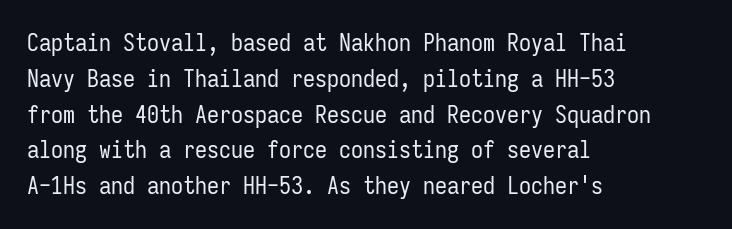
{"italic": "no", "bold": "no", "underline": "no", "align": "left", "line_spacing": "normal", "line_spacing_ratio": 1.49, "letter_spacing": "normal", "letter_spacing_em": 0.0, "glyph_px": 24}
